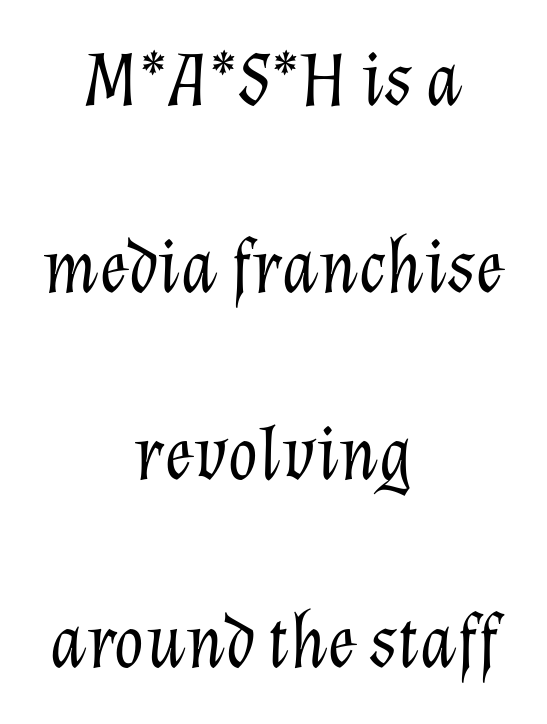
{"italic": "yes", "lean": "right", "slant_degrees": 12, "bold": "no", "weight": "light", "width": "normal", "stroke_contrast": "low", "x_height": "medium", "monospaced": "no", "underline": "no", "align": "center", "line_spacing": "loose", "line_spacing_ratio": 2.4, "letter_spacing": "normal", "letter_spacing_em": 0.0, "glyph_px": 78}
